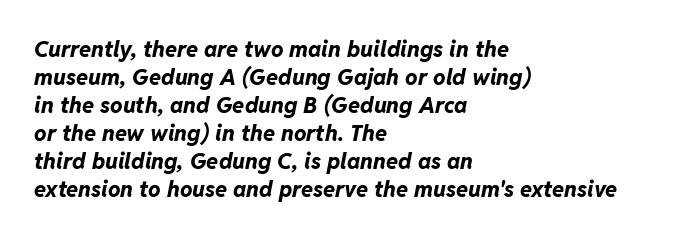
{"italic": "yes", "lean": "right", "slant_degrees": 11, "bold": "yes", "underline": "no", "align": "left", "line_spacing": "normal", "line_spacing_ratio": 1.27, "letter_spacing": "normal", "letter_spacing_em": 0.0, "glyph_px": 22}
